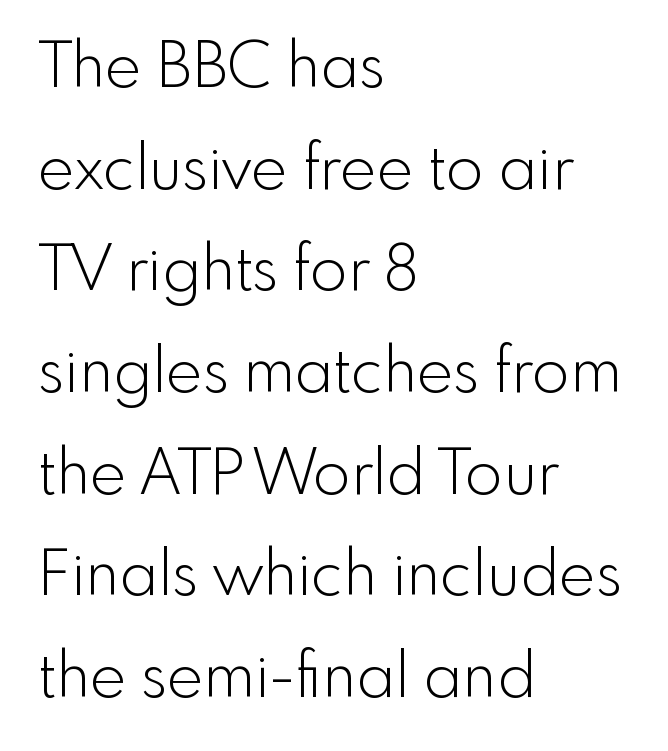
The image shows 62 px light sans-serif type, upright; set left-aligned, normal line spacing (1.64x), normal letter spacing, not underlined; a small x-height.
